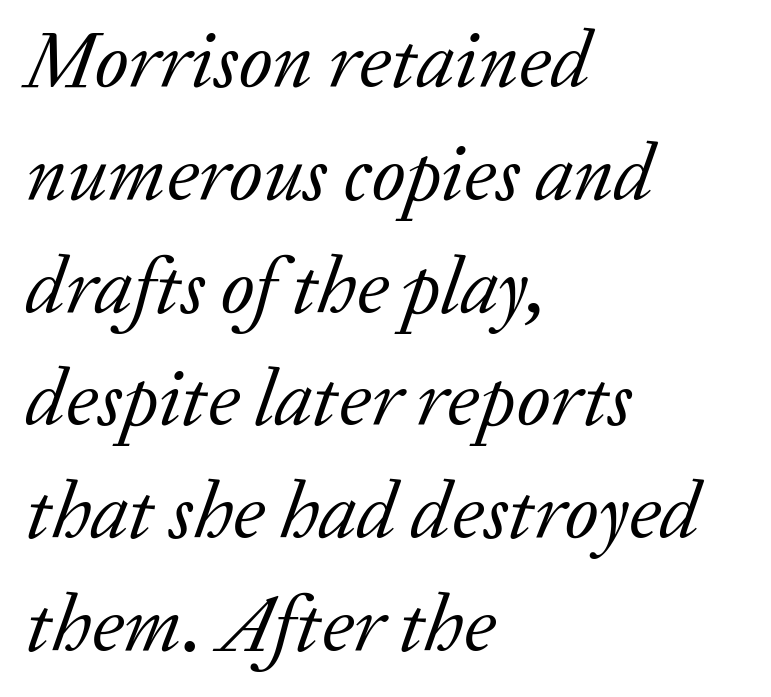
{"serif": "yes", "italic": "yes", "lean": "right", "slant_degrees": 20, "bold": "no", "weight": "regular", "width": "normal", "stroke_contrast": "low", "x_height": "medium", "monospaced": "no", "underline": "no", "align": "left", "line_spacing": "normal", "line_spacing_ratio": 1.41, "letter_spacing": "normal", "letter_spacing_em": 0.0, "glyph_px": 80}
